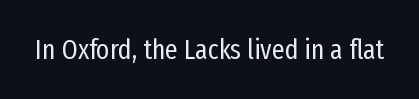
{"serif": "no", "italic": "no", "bold": "no", "weight": "regular", "width": "condensed", "stroke_contrast": "low", "x_height": "medium", "monospaced": "no", "underline": "no", "letter_spacing": "normal", "letter_spacing_em": 0.0, "glyph_px": 28}
